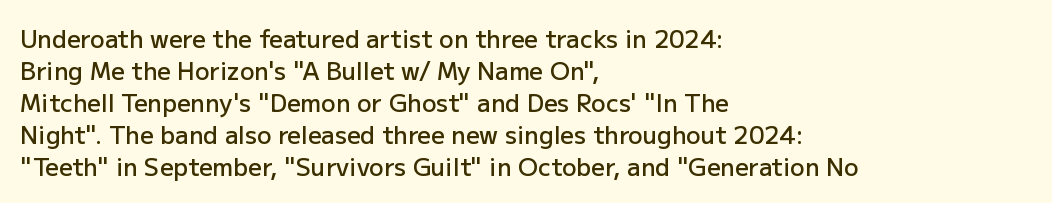
Q: Is the text bold? A: Semi-bold.
Q: Is the text italic (slanted)? A: No, it is upright.
Q: Is the text underlined? A: No.
Q: How is the paragraph aligned? A: Left-aligned.
Q: Is the spacing between letters normal or unusually wide? A: Normal.
Q: Is the spacing between lines tight, normal or loose? A: Normal.
